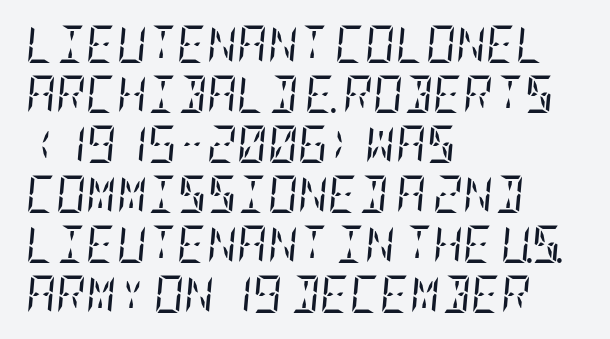
{"serif": "yes", "italic": "yes", "lean": "right", "slant_degrees": 5, "bold": "no", "weight": "regular", "width": "condensed", "stroke_contrast": "low", "x_height": "large", "underline": "no", "align": "left", "line_spacing": "normal", "line_spacing_ratio": 1.35, "letter_spacing": "normal", "letter_spacing_em": 0.0, "glyph_px": 37}
